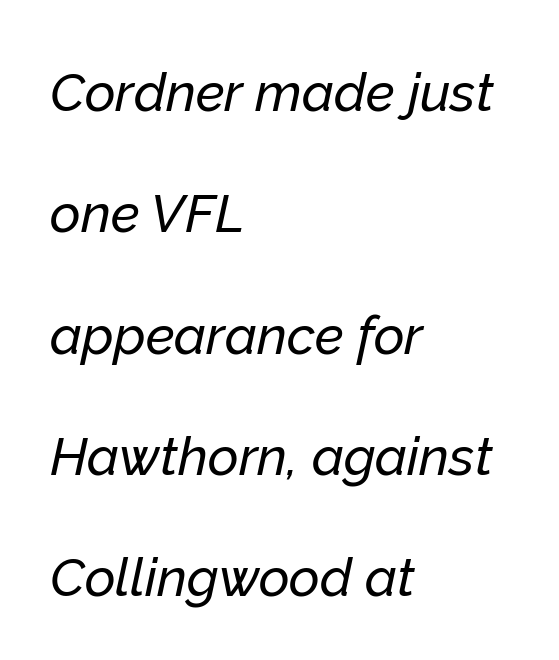
Q: Is the text italic (slanted)? A: Yes, it leans right by about 12 degrees.
Q: Is the text underlined? A: No.
Q: How is the paragraph aligned? A: Left-aligned.
Q: Is the spacing between letters normal or unusually wide? A: Normal.
Q: Is the spacing between lines tight, normal or loose? A: Loose.
Q: Width (condensed, normal, or wide)? A: Normal.
Q: Stroke contrast? A: Low.
Q: x-height? A: Medium.
Q: Monospaced? A: No.
